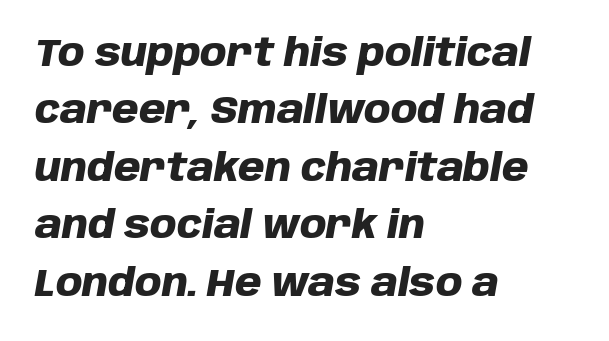
The passage shown is typed in a proportional face where columns would drift. Bare-footed words on every line. Caption: bold face, heavy strokes. The lines sit at an ordinary, default distance from one another. Is the type slanted? Yes — the strokes lean at a clear angle. What stands out about the letter spacing? Nothing — it is the standard amount.
